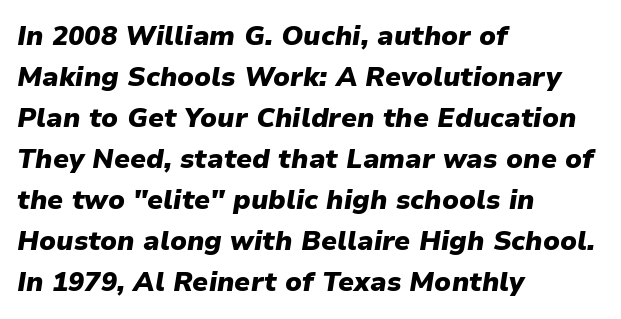
{"italic": "yes", "lean": "right", "slant_degrees": 9, "bold": "yes", "underline": "no", "align": "left", "line_spacing": "normal", "line_spacing_ratio": 1.52, "letter_spacing": "normal", "letter_spacing_em": 0.0, "glyph_px": 27}
